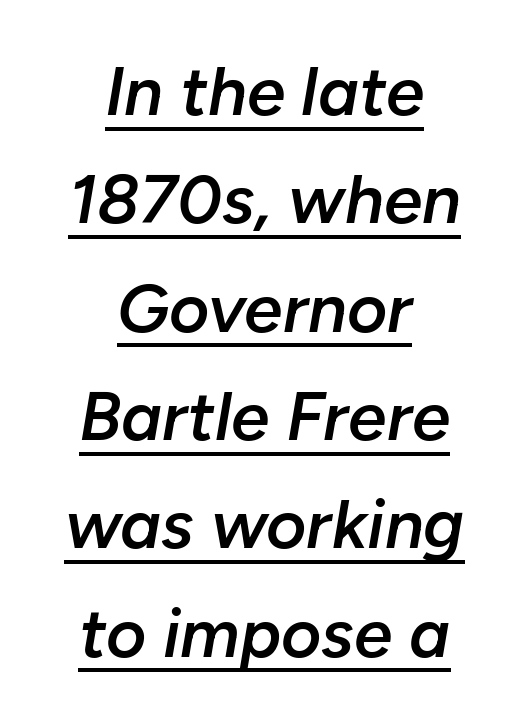
{"italic": "yes", "lean": "right", "slant_degrees": 10, "bold": "semi", "weight": "semibold", "width": "normal", "stroke_contrast": "low", "x_height": "medium", "monospaced": "no", "underline": "yes", "align": "center", "line_spacing": "normal", "line_spacing_ratio": 1.57, "letter_spacing": "normal", "letter_spacing_em": 0.0, "glyph_px": 69}
